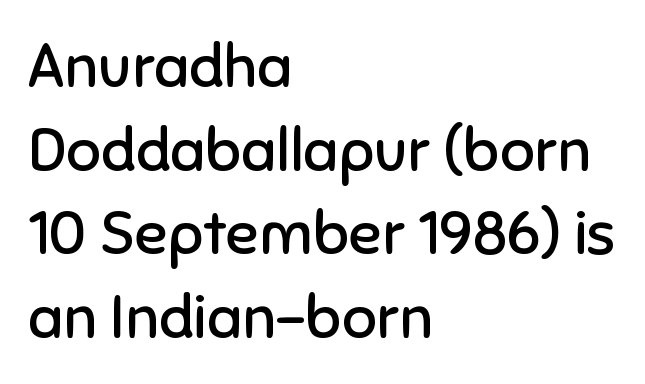
Q: Is the text bold? A: No.
Q: Is the text italic (slanted)? A: No, it is upright.
Q: Is the typeface a serif or a sans-serif typeface? A: Sans-serif.
Q: Is the text underlined? A: No.
Q: How is the paragraph aligned? A: Left-aligned.
Q: Is the spacing between letters normal or unusually wide? A: Normal.
Q: Is the spacing between lines tight, normal or loose? A: Normal.
Q: Width (condensed, normal, or wide)? A: Normal.
Q: Stroke contrast? A: Low.
Q: x-height? A: Medium.
Q: Monospaced? A: No.
